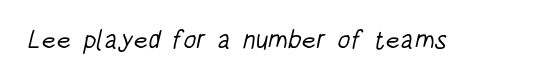
Vertical stems look standard width or narrower in stroke. Unmarked baselines from the first word to the last. There is no visible air inserted between adjacent glyphs.
